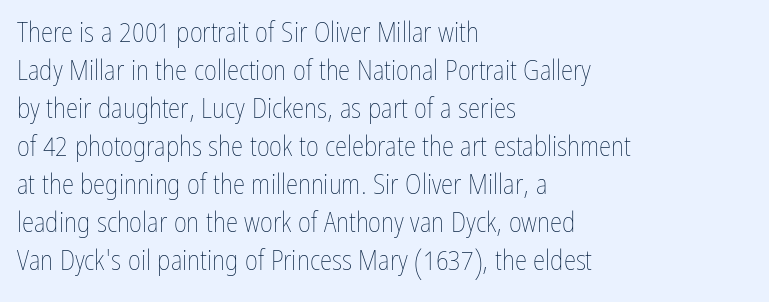
Q: Is the text bold? A: No.
Q: Is the text italic (slanted)? A: No, it is upright.
Q: Is the text underlined? A: No.
Q: How is the paragraph aligned? A: Left-aligned.
Q: Is the spacing between letters normal or unusually wide? A: Normal.
Q: Is the spacing between lines tight, normal or loose? A: Normal.
Q: Width (condensed, normal, or wide)? A: Condensed.
Q: Stroke contrast? A: Low.
Q: x-height? A: Medium.
Q: Monospaced? A: No.
